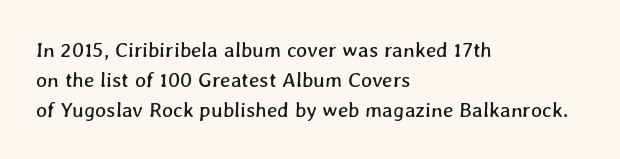
Line spacing here is normal. Default kerning and tracking; the words read as compact shapes. Which margin do the lines hug? The left one — the right edge is uneven. Check the space under the baseline: it is left empty.
